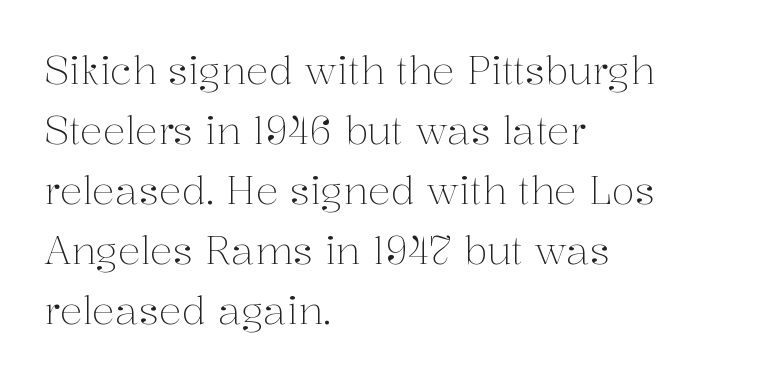
The image shows 38 px light serif type, upright; set left-aligned, normal line spacing (1.58x), normal letter spacing, not underlined; medium stroke contrast and a medium x-height.
